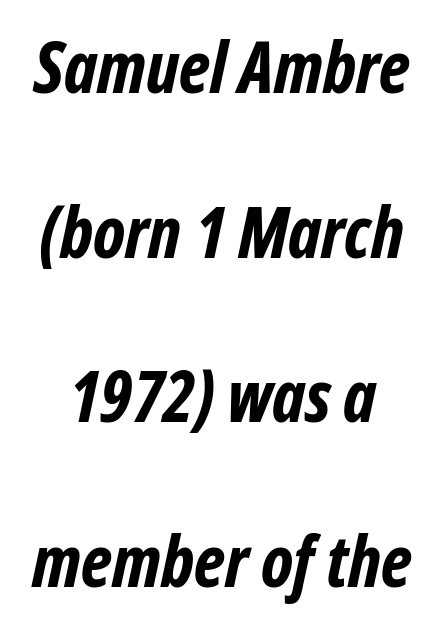
The image shows 71 px bold, condensed sans-serif type; set loose line spacing (2.32x), normal letter spacing, not underlined; low stroke contrast and a medium x-height.
